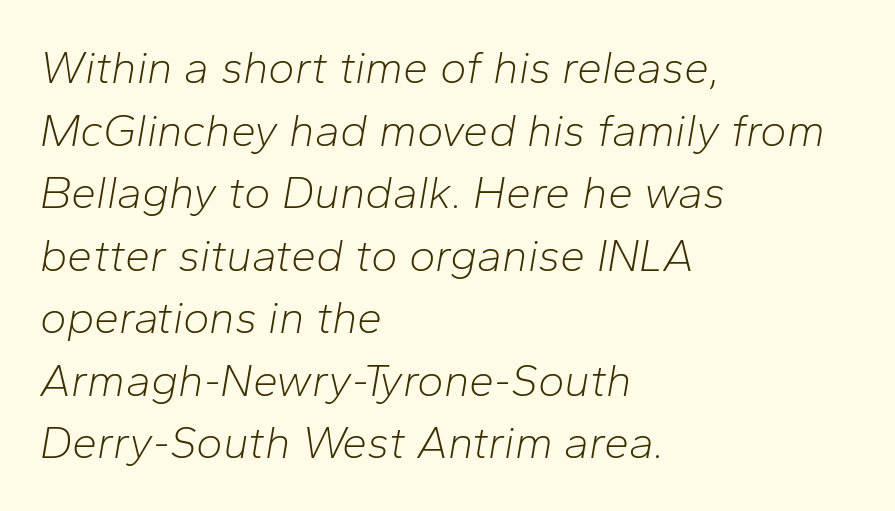
Q: Is the text bold? A: No.
Q: Is the text italic (slanted)? A: Yes, it leans right by about 10 degrees.
Q: Is the text underlined? A: No.
Q: How is the paragraph aligned? A: Left-aligned.
Q: Is the spacing between letters normal or unusually wide? A: Normal.
Q: Is the spacing between lines tight, normal or loose? A: Normal.
Q: Width (condensed, normal, or wide)? A: Normal.
Q: Stroke contrast? A: Low.
Q: x-height? A: Medium.
Q: Monospaced? A: No.
